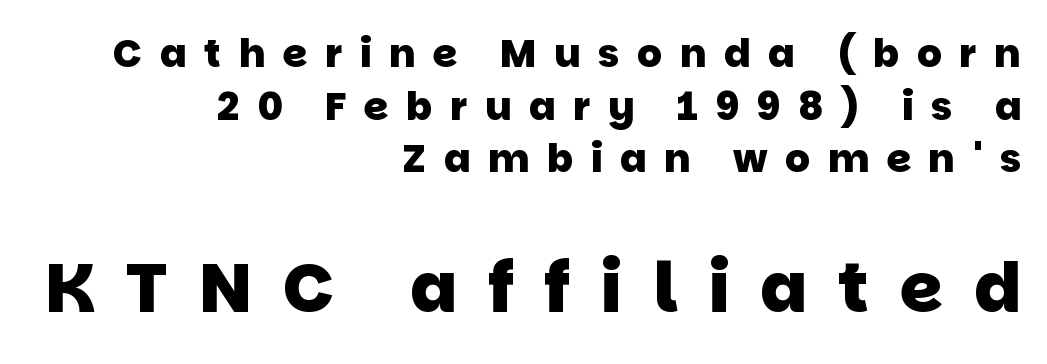
{"serif": "no", "bold": "yes", "weight": "heavy", "width": "normal", "stroke_contrast": "low", "x_height": "large", "monospaced": "no", "underline": "no", "align": "right", "line_spacing": "normal", "line_spacing_ratio": 1.35, "letter_spacing": "wide", "letter_spacing_em": 0.45, "larger_block": "second", "size_ratio": 1.77, "glyph_px": 69}
